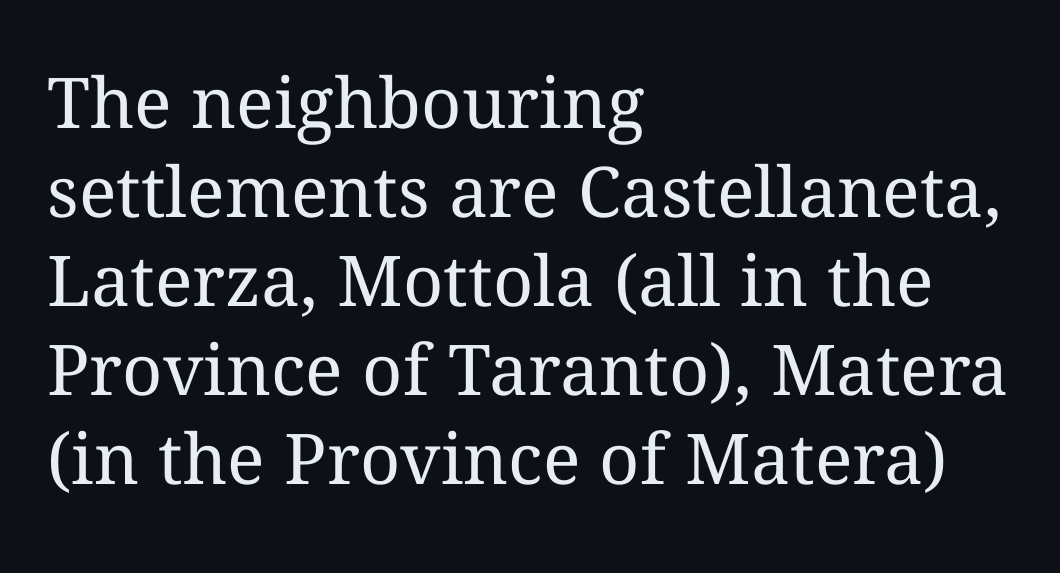
{"italic": "no", "bold": "no", "weight": "regular", "width": "normal", "stroke_contrast": "medium", "x_height": "medium", "monospaced": "no", "underline": "no", "align": "left", "line_spacing": "normal", "line_spacing_ratio": 1.27, "letter_spacing": "normal", "letter_spacing_em": 0.0, "glyph_px": 70}
